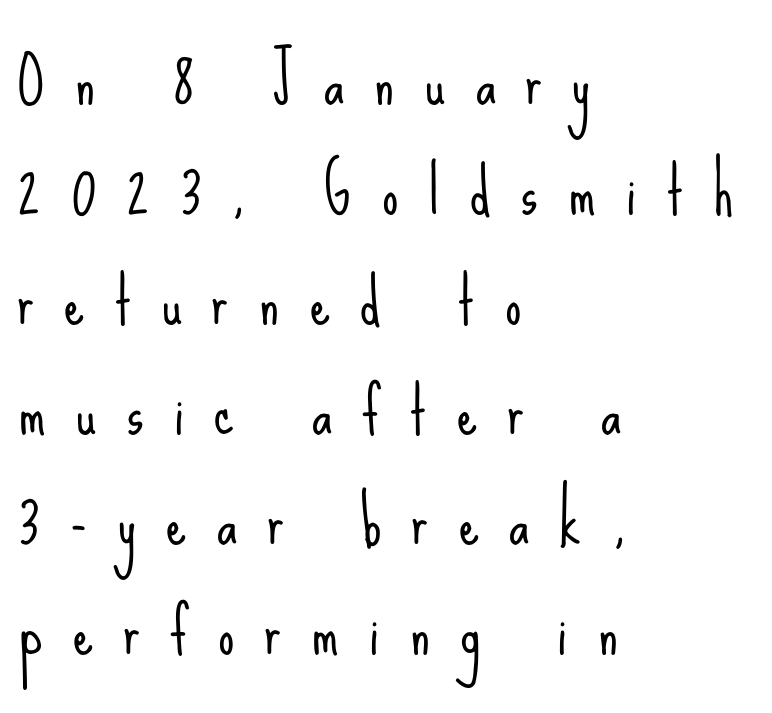
Q: Is the text bold? A: No.
Q: Is the text italic (slanted)? A: No, it is upright.
Q: Is the typeface a serif or a sans-serif typeface? A: Sans-serif.
Q: Is the text underlined? A: No.
Q: How is the paragraph aligned? A: Left-aligned.
Q: Is the spacing between letters normal or unusually wide? A: Unusually wide.
Q: Width (condensed, normal, or wide)? A: Condensed.
Q: Stroke contrast? A: Low.
Q: x-height? A: Small.
Q: Monospaced? A: No.
